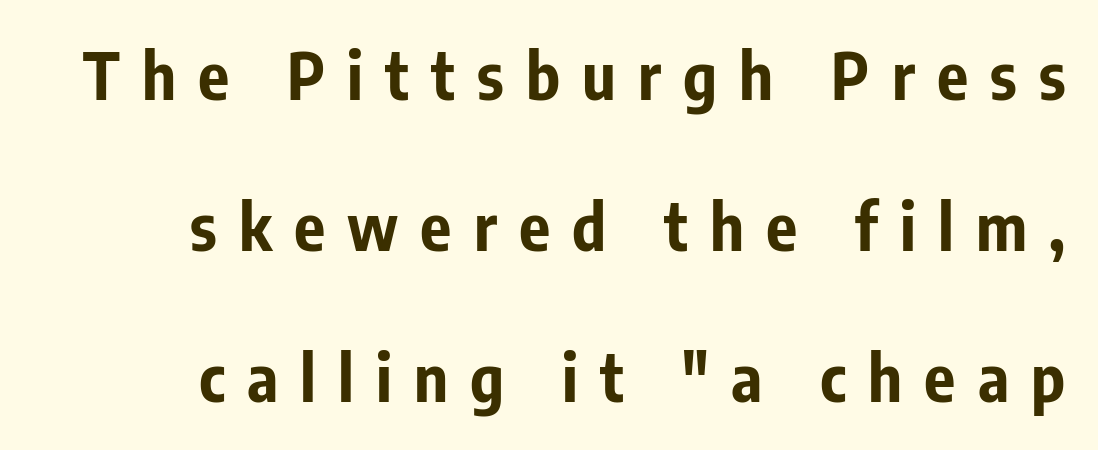
Q: Is the text bold? A: Yes.
Q: Is the text italic (slanted)? A: No, it is upright.
Q: Is the typeface a serif or a sans-serif typeface? A: Sans-serif.
Q: Is the text underlined? A: No.
Q: How is the paragraph aligned? A: Right-aligned.
Q: Is the spacing between letters normal or unusually wide? A: Unusually wide.
Q: Is the spacing between lines tight, normal or loose? A: Loose.
Q: Width (condensed, normal, or wide)? A: Condensed.
Q: Stroke contrast? A: Low.
Q: x-height? A: Medium.
Q: Monospaced? A: No.
